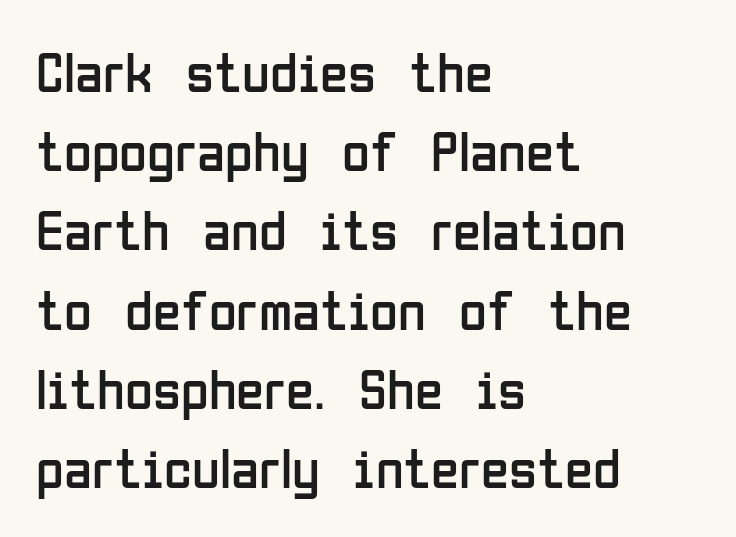
The image shows 57 px regular-weight, condensed sans-serif type, upright; set left-aligned, normal line spacing (1.39x), normal letter spacing, not underlined; low stroke contrast and a medium x-height.
